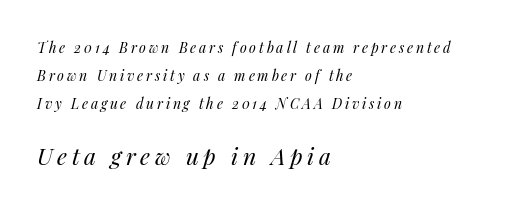
The image shows 23 px text type, italic (leaning right); set left-aligned, loose line spacing (2.01x), unusually wide letter spacing (+0.2 em), not underlined; the second (bottom) block is 1.64x larger.
